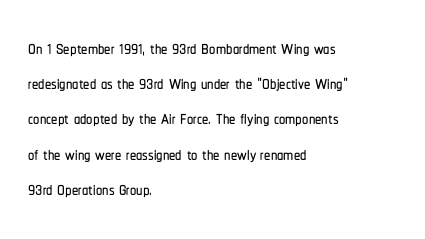
Q: Is the text italic (slanted)? A: No, it is upright.
Q: Is the text underlined? A: No.
Q: How is the paragraph aligned? A: Left-aligned.
Q: Is the spacing between letters normal or unusually wide? A: Normal.
Q: Is the spacing between lines tight, normal or loose? A: Normal.
